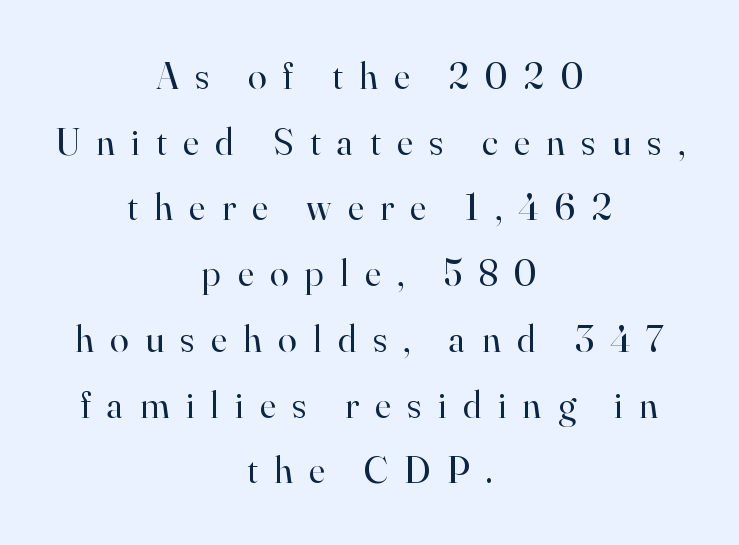
What stands out about the letter spacing? Its width — letters are far apart. Short and long lines alike share a common midpoint. The strokes carry an ordinary text weight at most. Unlike italic type, these characters show no tilt at all.
